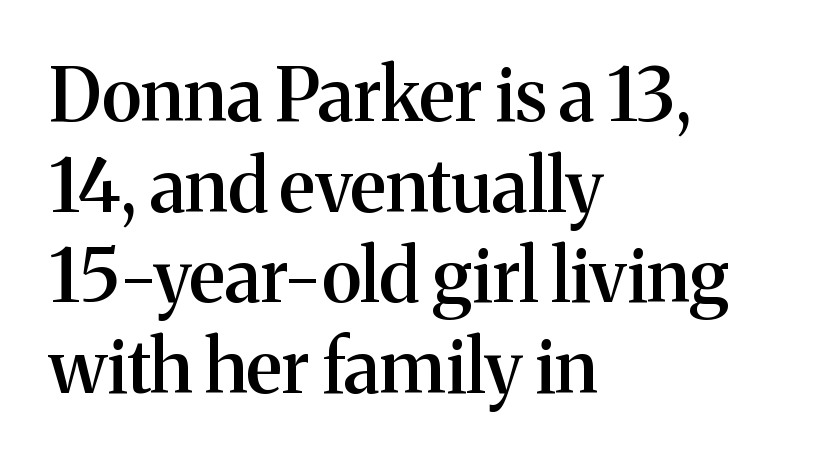
The font family rendered here belongs to the serif group. Here the glyphs are tracked normally, forming tight word shapes. Each row of text sits above clean, open space. Strokes here are thickened, but only to semibold level. Horizontally, the lines are justified to the leading edge only. Ascenders rise straight up at ninety degrees.
